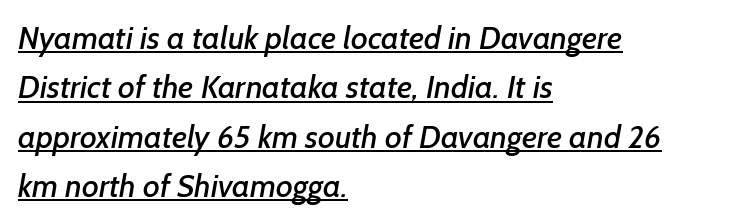
One-word summary of the alignment: left. Compared with typical paragraphs, the rows here are spaced about the same. The rendering uses the underline text-decoration. The passage shown is typed in a proportional face where columns would drift. Glyph-to-glyph distance matches everyday printed text.
